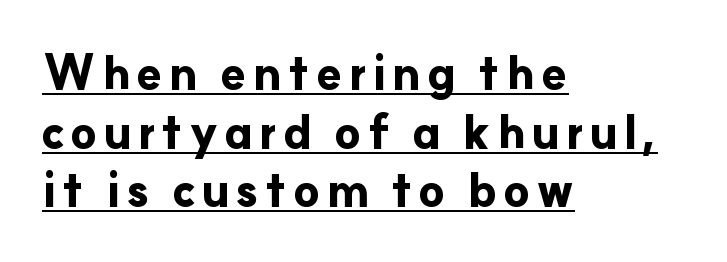
The image shows 47 px bold sans-serif type, upright; set left-aligned, normal line spacing (1.25x), underlined; low stroke contrast and a small x-height.
